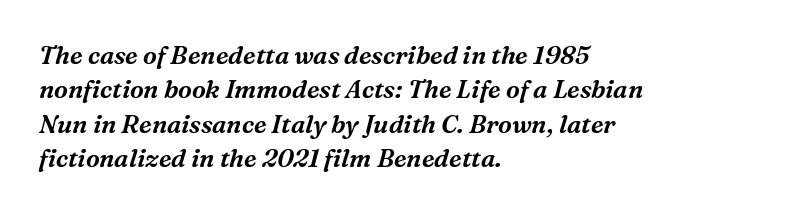
{"italic": "yes", "lean": "right", "slant_degrees": 16, "underline": "no", "align": "left", "line_spacing": "normal", "line_spacing_ratio": 1.38, "letter_spacing": "normal", "letter_spacing_em": 0.0, "glyph_px": 25}
